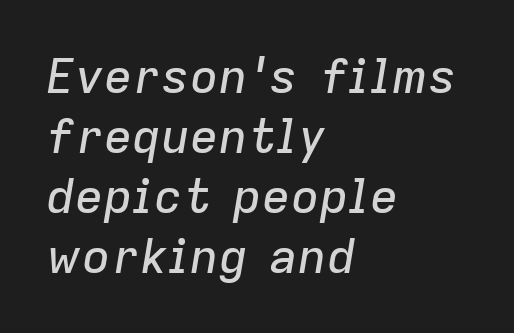
{"italic": "yes", "lean": "right", "slant_degrees": 9, "width": "normal", "stroke_contrast": "low", "x_height": "medium", "monospaced": "no", "underline": "no", "align": "left", "line_spacing": "normal", "line_spacing_ratio": 1.25, "letter_spacing": "normal", "letter_spacing_em": 0.0, "glyph_px": 48}
